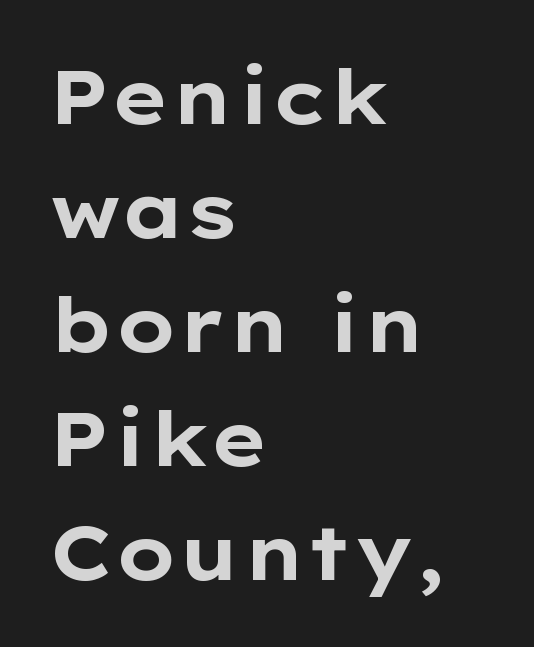
Q: Is the text bold? A: Yes.
Q: Is the text italic (slanted)? A: No, it is upright.
Q: Is the typeface a serif or a sans-serif typeface? A: Sans-serif.
Q: Is the text underlined? A: No.
Q: How is the paragraph aligned? A: Left-aligned.
Q: Is the spacing between letters normal or unusually wide? A: Normal.
Q: Is the spacing between lines tight, normal or loose? A: Normal.
Q: Width (condensed, normal, or wide)? A: Wide.
Q: Stroke contrast? A: Low.
Q: x-height? A: Medium.
Q: Monospaced? A: No.
